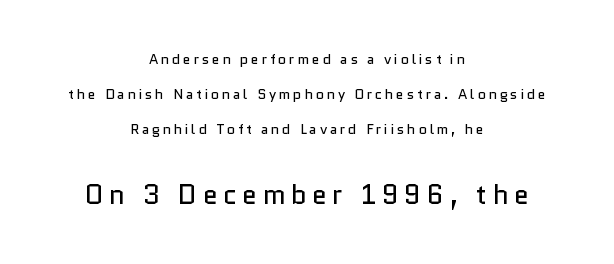
The image shows 27 px text type, upright; set centered, loose line spacing (2.49x), unusually wide letter spacing (+0.2 em), not underlined; the second (bottom) block is 1.93x larger.
